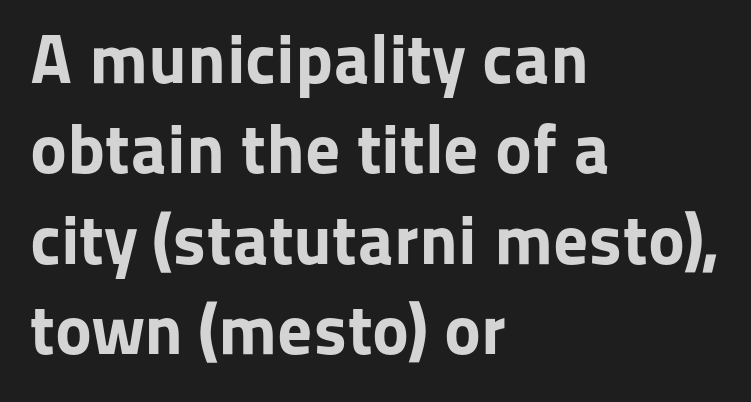
Q: Is the text bold? A: Yes.
Q: Is the text italic (slanted)? A: No, it is upright.
Q: Is the typeface a serif or a sans-serif typeface? A: Sans-serif.
Q: Is the text underlined? A: No.
Q: How is the paragraph aligned? A: Left-aligned.
Q: Is the spacing between letters normal or unusually wide? A: Normal.
Q: Is the spacing between lines tight, normal or loose? A: Normal.
Q: Width (condensed, normal, or wide)? A: Normal.
Q: Stroke contrast? A: Low.
Q: x-height? A: Medium.
Q: Monospaced? A: No.
